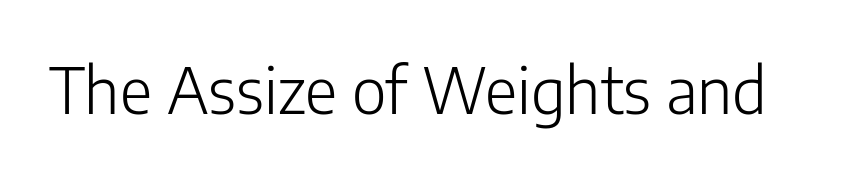
{"serif": "no", "italic": "no", "bold": "no", "weight": "light", "width": "normal", "stroke_contrast": "low", "x_height": "medium", "monospaced": "no", "underline": "no", "letter_spacing": "normal", "letter_spacing_em": 0.0, "glyph_px": 63}
